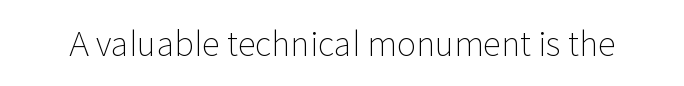
{"serif": "no", "italic": "no", "bold": "no", "weight": "light", "width": "normal", "stroke_contrast": "low", "x_height": "medium", "monospaced": "no", "underline": "no", "letter_spacing": "normal", "letter_spacing_em": 0.0, "glyph_px": 33}
